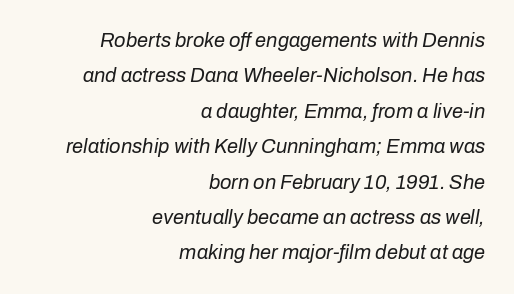
Q: Is the text bold? A: No.
Q: Is the text italic (slanted)? A: Yes, it leans right by about 10 degrees.
Q: Is the text underlined? A: No.
Q: How is the paragraph aligned? A: Right-aligned.
Q: Is the spacing between letters normal or unusually wide? A: Normal.
